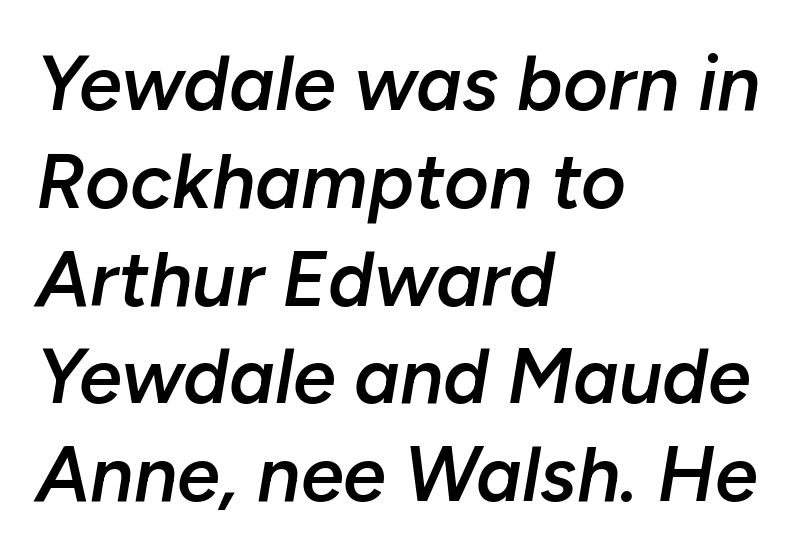
The image shows 77 px semibold type, italic (leaning right); set left-aligned, normal line spacing (1.27x), normal letter spacing, not underlined; low stroke contrast and a medium x-height.
